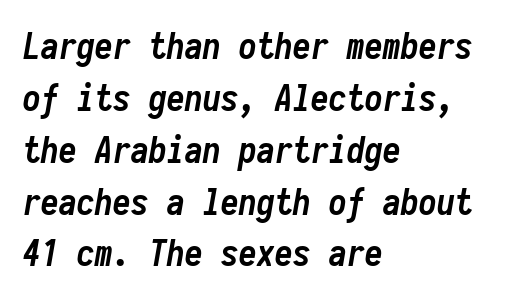
Q: Is the text bold? A: Yes.
Q: Is the text italic (slanted)? A: Yes, it leans right by about 10 degrees.
Q: Is the text underlined? A: No.
Q: How is the paragraph aligned? A: Left-aligned.
Q: Is the spacing between letters normal or unusually wide? A: Normal.
Q: Is the spacing between lines tight, normal or loose? A: Normal.
Q: Width (condensed, normal, or wide)? A: Condensed.
Q: Stroke contrast? A: Low.
Q: x-height? A: Medium.
Q: Monospaced? A: Yes.
